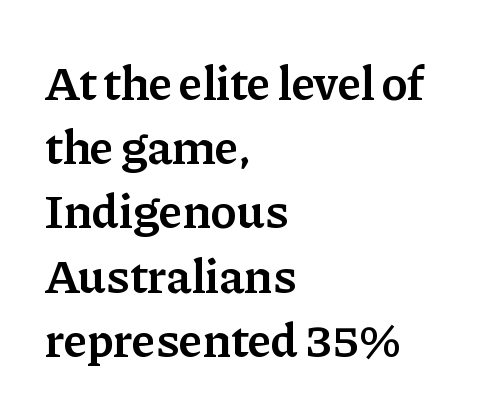
Q: Is the text bold? A: Semi-bold.
Q: Is the text italic (slanted)? A: No, it is upright.
Q: Is the typeface a serif or a sans-serif typeface? A: Serif.
Q: Is the text underlined? A: No.
Q: How is the paragraph aligned? A: Left-aligned.
Q: Is the spacing between letters normal or unusually wide? A: Normal.
Q: Is the spacing between lines tight, normal or loose? A: Normal.
Q: Width (condensed, normal, or wide)? A: Normal.
Q: Stroke contrast? A: Low.
Q: x-height? A: Medium.
Q: Monospaced? A: No.
